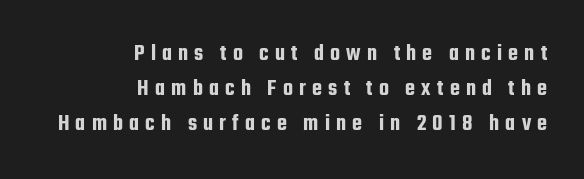
The image shows 23 px text type, upright; set right-aligned, normal line spacing (1.53x), unusually wide letter spacing (+0.27 em), not underlined.
